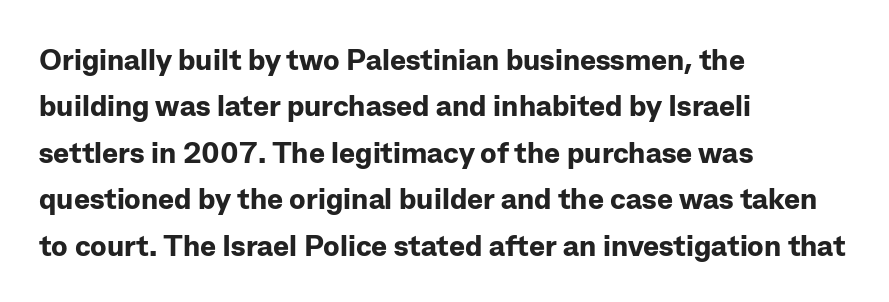
The image shows 30 px bold sans-serif type, upright; set left-aligned, normal line spacing (1.55x), normal letter spacing, not underlined; low stroke contrast and a medium x-height.
